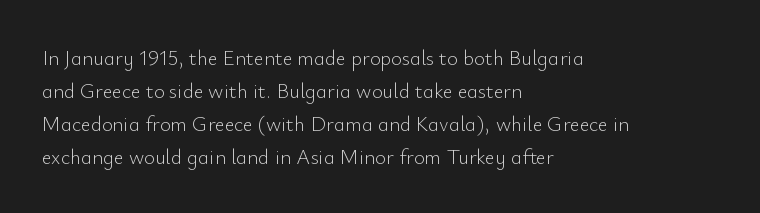
The image shows 21 px text type, upright; set left-aligned, normal line spacing (1.57x), normal letter spacing, not underlined.
